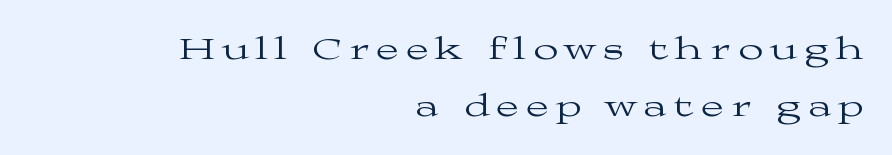
The image shows 32 px regular-weight, wide serif type, upright; set right-aligned, line spacing 1.78x, unusually wide letter spacing (+0.26 em), not underlined; medium stroke contrast and a medium x-height.
